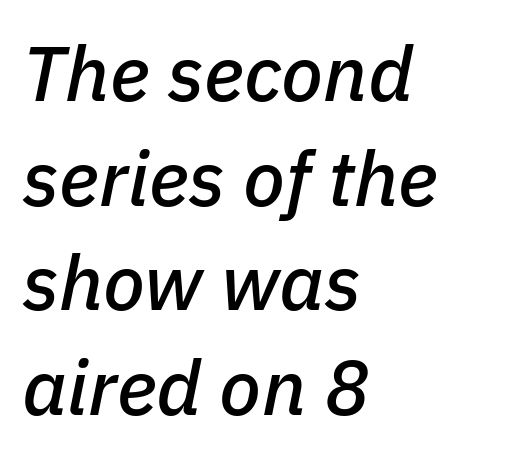
Q: Is the text italic (slanted)? A: Yes, it leans right by about 11 degrees.
Q: Is the text underlined? A: No.
Q: How is the paragraph aligned? A: Left-aligned.
Q: Is the spacing between letters normal or unusually wide? A: Normal.
Q: Is the spacing between lines tight, normal or loose? A: Normal.
Q: Width (condensed, normal, or wide)? A: Normal.
Q: Stroke contrast? A: Low.
Q: x-height? A: Medium.
Q: Monospaced? A: No.
